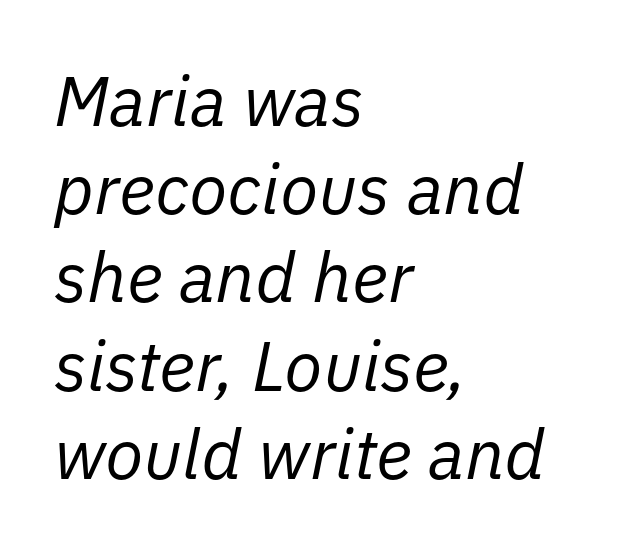
Q: Is the text bold? A: No.
Q: Is the text italic (slanted)? A: Yes, it leans right by about 11 degrees.
Q: Is the text underlined? A: No.
Q: How is the paragraph aligned? A: Left-aligned.
Q: Is the spacing between letters normal or unusually wide? A: Normal.
Q: Is the spacing between lines tight, normal or loose? A: Normal.
Q: Width (condensed, normal, or wide)? A: Normal.
Q: Stroke contrast? A: Low.
Q: x-height? A: Medium.
Q: Monospaced? A: No.
